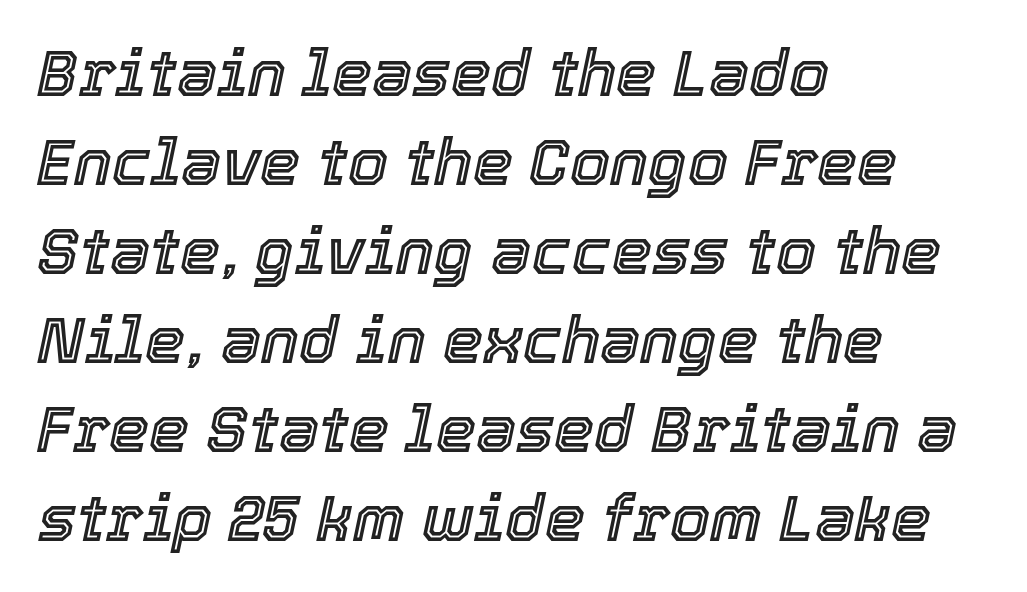
Note the varied advance widths — an 'i' is clearly narrower than an 'm'. In terms of posture, this sample is oblique. There is no visible air inserted between adjacent glyphs. Horizontal alignment here is leftward, the default for most running prose. No word sits above an underline.
